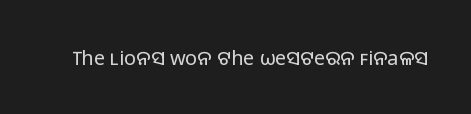
The image shows 20 px text type, upright; set normal letter spacing, not underlined.
